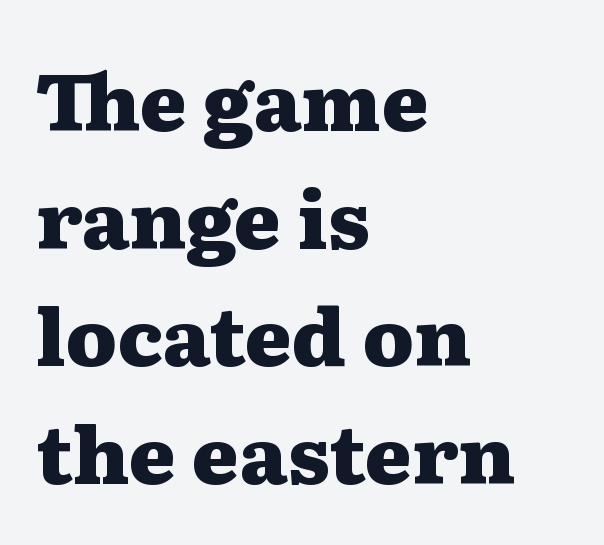
Short and long lines alike share a common starting point at left. This sample uses an upright cut, with every glyph sitting square on the baseline. Is this a fixed-width face? No — the glyphs have proportional, varying widths. The sample has been set heavy, in full bold. Unlike a clean sans, this face finishes its strokes with serifs. Plain, unruled lines of type.
